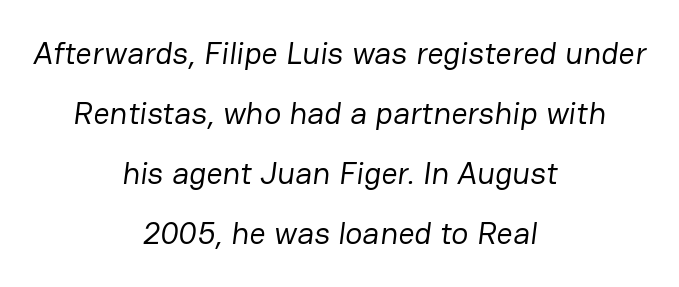
The image shows 32 px regular-weight sans-serif type; set centered, line spacing 1.88x, normal letter spacing, not underlined; low stroke contrast and a medium x-height.
